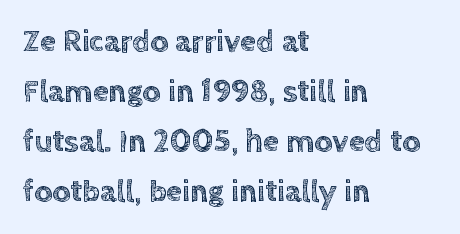
{"italic": "no", "width": "normal", "x_height": "large", "monospaced": "no", "underline": "no", "align": "left", "line_spacing": "normal", "line_spacing_ratio": 1.56, "letter_spacing": "normal", "letter_spacing_em": 0.0, "glyph_px": 32}
